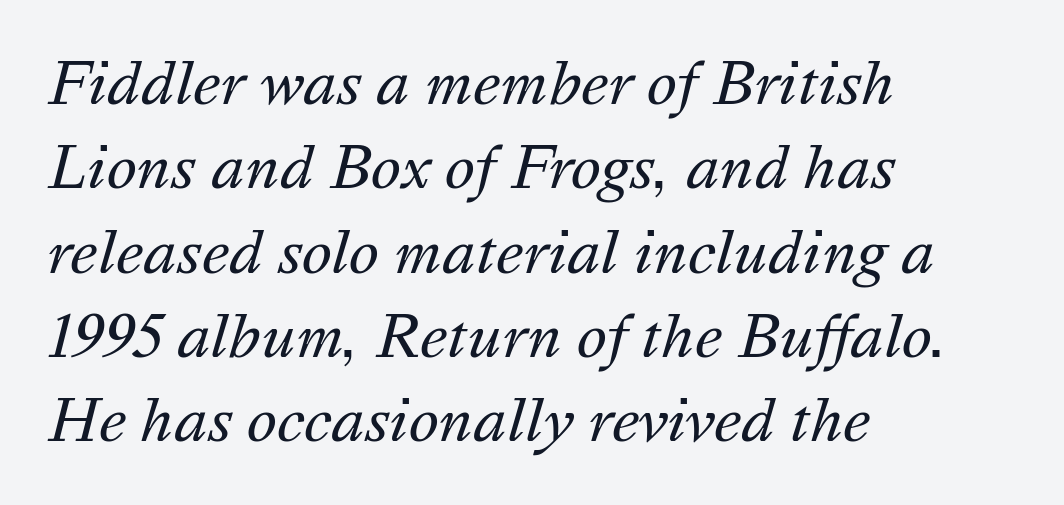
The image shows 57 px regular-weight type, italic (leaning right); set left-aligned, normal line spacing (1.48x), normal letter spacing, not underlined; medium stroke contrast and a medium x-height.
